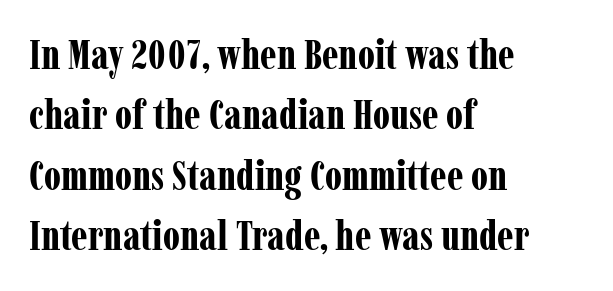
The text was rendered using a seriffed face with decorative stroke endings. Think of a printed novel: that variable character pitch is what you see here. The lettering holds an erect, upright posture throughout. The words here are not underlined.
